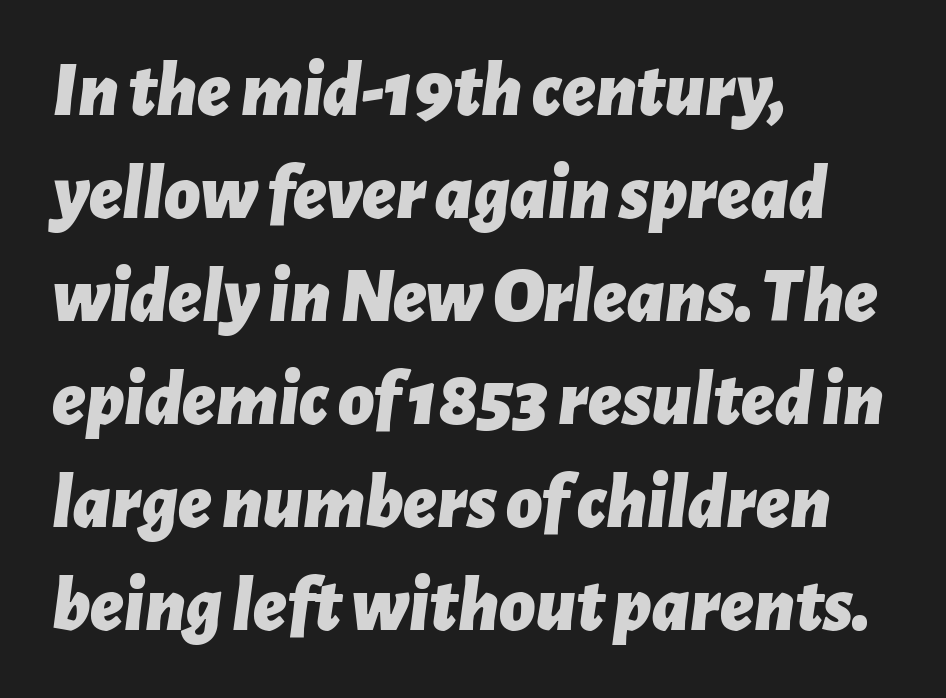
The image shows 78 px bold type, italic (leaning right); set left-aligned, normal line spacing (1.32x), normal letter spacing, not underlined; low stroke contrast and a medium x-height.
